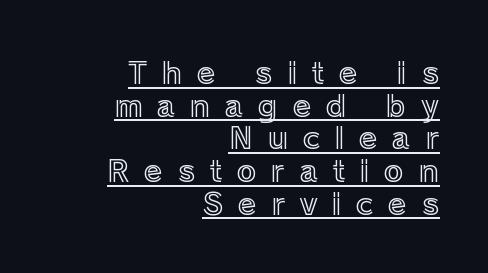
The image shows 30 px text type, upright; set right-aligned, tight line spacing (1.09x), unusually wide letter spacing (+0.49 em), underlined; a medium x-height.
